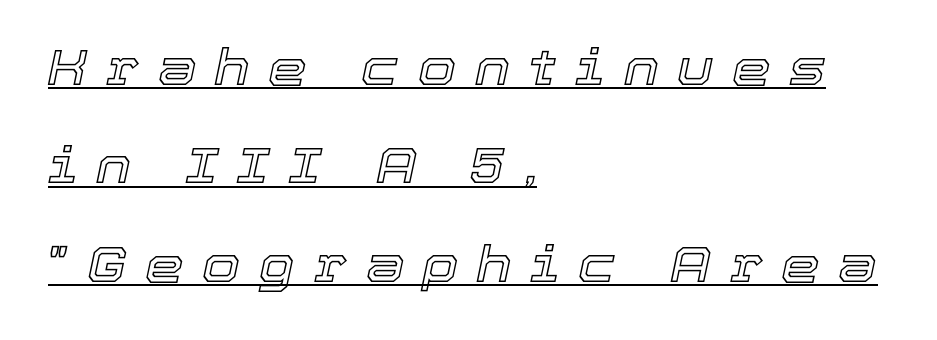
Summary of vertical rhythm: relaxed, with wide interline spacing. Honestly, the letter spacing is so wide it's the main thing you notice. Think of a printed novel: that variable character pitch is what you see here. The axis of the letterforms is tilted away from vertical. Teacher's note: observe the even left margin — that is flush-left alignment.
